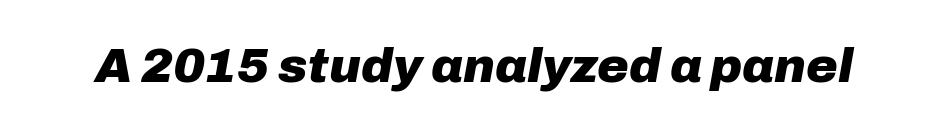
{"italic": "yes", "lean": "right", "slant_degrees": 10, "bold": "yes", "weight": "heavy", "width": "normal", "stroke_contrast": "low", "x_height": "medium", "monospaced": "no", "underline": "no", "letter_spacing": "normal", "letter_spacing_em": 0.0, "glyph_px": 48}
